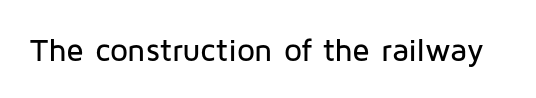
The image shows 32 px sans-serif type, upright; set normal letter spacing, not underlined; low stroke contrast and a medium x-height.
